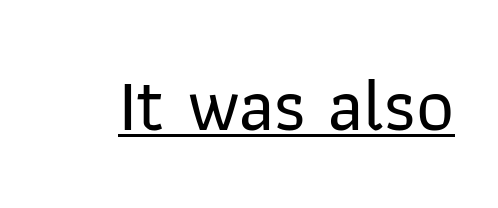
Is this a fixed-width face? No — the glyphs have proportional, varying widths. Like a heading marked for emphasis, these lines bear an underscore. No extra tracking has been applied to these lines. Is this a sans? Yes — the strokes have no serifs.
